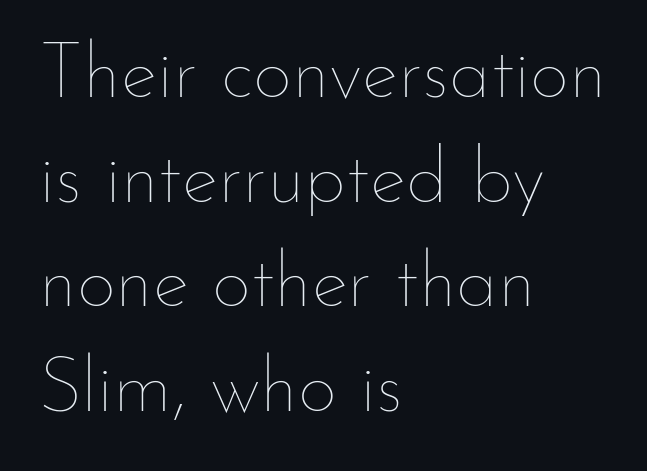
Q: Is the text bold? A: No.
Q: Is the text italic (slanted)? A: No, it is upright.
Q: Is the text underlined? A: No.
Q: How is the paragraph aligned? A: Left-aligned.
Q: Is the spacing between letters normal or unusually wide? A: Normal.
Q: Is the spacing between lines tight, normal or loose? A: Normal.
Q: Width (condensed, normal, or wide)? A: Normal.
Q: Stroke contrast? A: Low.
Q: x-height? A: Small.
Q: Monospaced? A: No.
